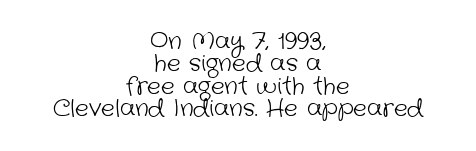
Lines of text with bare space underneath. The strokes are not fattened; the text isn't bold. Centered paragraph, ragged on both sides. Compared with typical body copy, the letter spacing here is the same.
